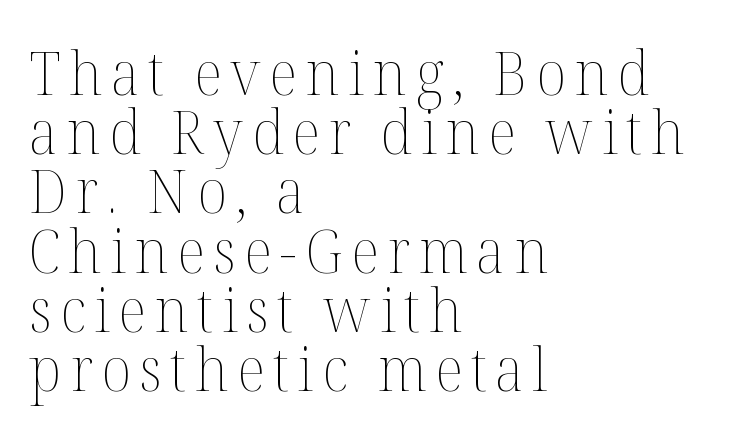
{"italic": "no", "bold": "no", "weight": "thin", "width": "normal", "stroke_contrast": "medium", "x_height": "medium", "monospaced": "no", "underline": "no", "align": "left", "line_spacing": "tight", "line_spacing_ratio": 0.97, "glyph_px": 61}
